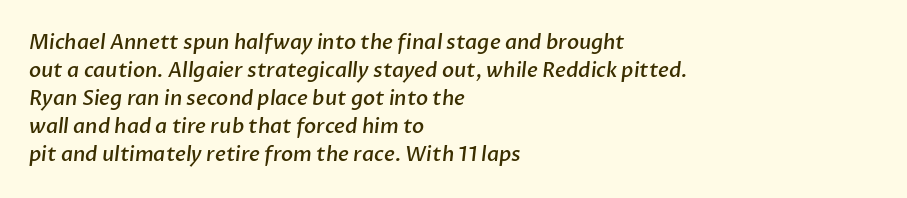
The image shows 20 px text type; set left-aligned, normal line spacing (1.4x), normal letter spacing, not underlined.
